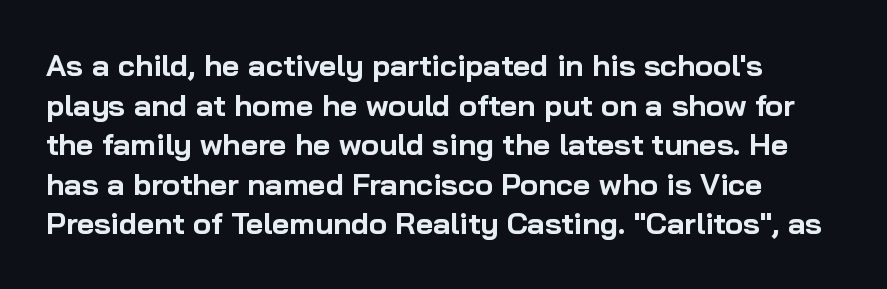
If you drew a line through each stem, it would be perfectly vertical. The rendering uses a moderate line-height, typical for paragraphs. These lines are rendered in a variable-pitch font. This is heavy type, rendered in bold. Only glyphs here, with clear space below each row. Note: no serifs on the glyphs.
